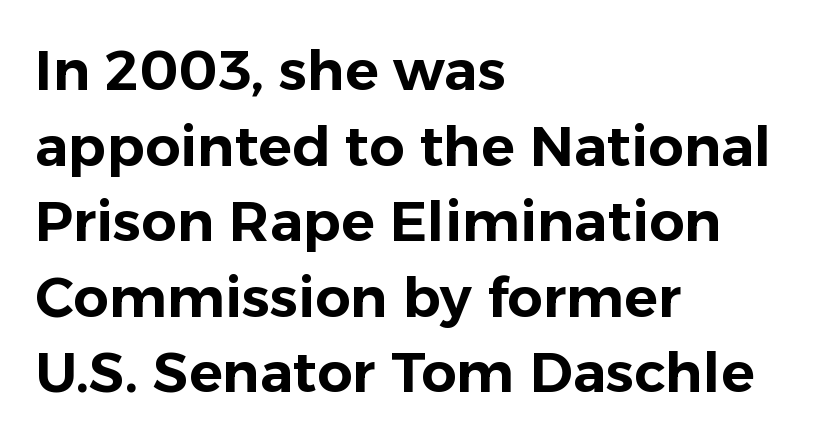
The letters advance in unequal steps, a hallmark of proportional type. Line starts are locked; line ends wander. The gap between lines stays unmarked. Tall strokes in this sample are plumb rather than angled.
